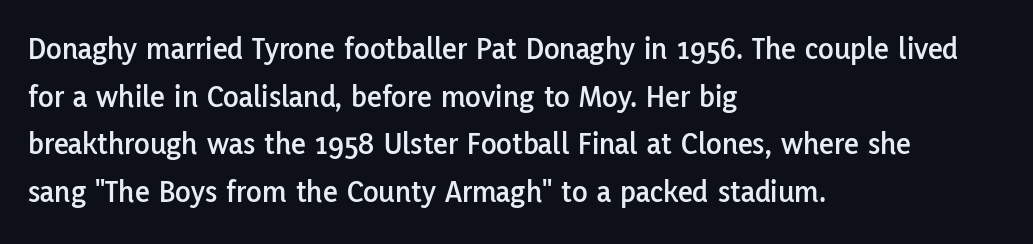
Q: Is the text italic (slanted)? A: No, it is upright.
Q: Is the typeface a serif or a sans-serif typeface? A: Sans-serif.
Q: Is the text underlined? A: No.
Q: How is the paragraph aligned? A: Left-aligned.
Q: Is the spacing between letters normal or unusually wide? A: Normal.
Q: Is the spacing between lines tight, normal or loose? A: Normal.
Q: Width (condensed, normal, or wide)? A: Normal.
Q: Stroke contrast? A: Low.
Q: x-height? A: Medium.
Q: Monospaced? A: No.
